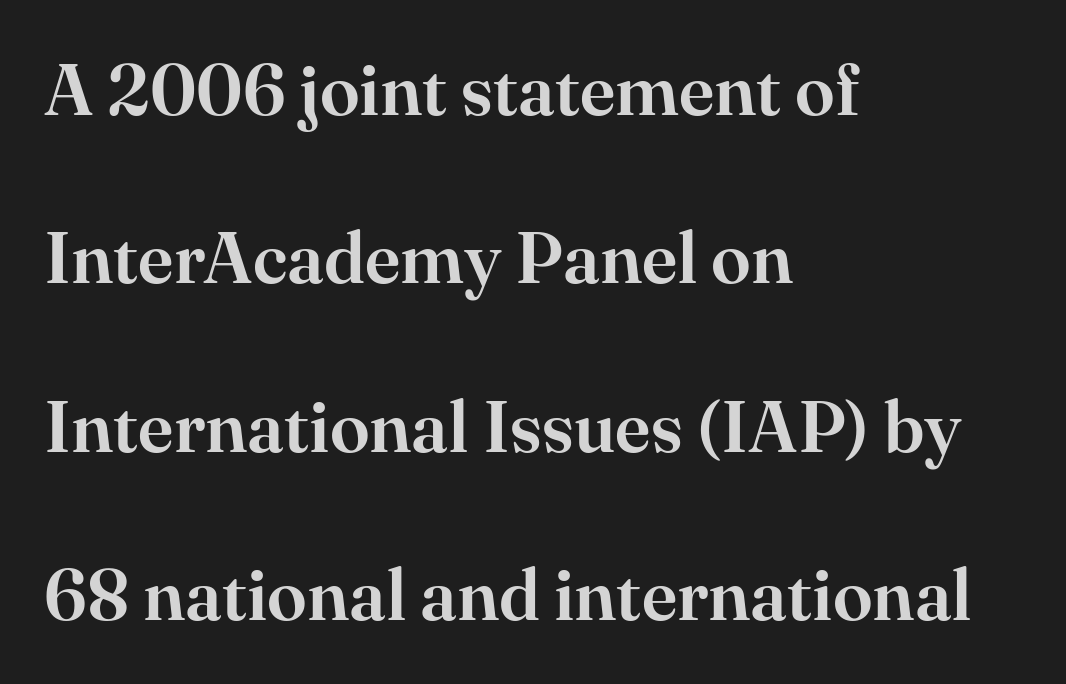
{"serif": "yes", "italic": "no", "width": "normal", "stroke_contrast": "high", "x_height": "small", "monospaced": "no", "underline": "no", "align": "left", "line_spacing": "loose", "line_spacing_ratio": 2.34, "letter_spacing": "normal", "letter_spacing_em": 0.0, "glyph_px": 72}
